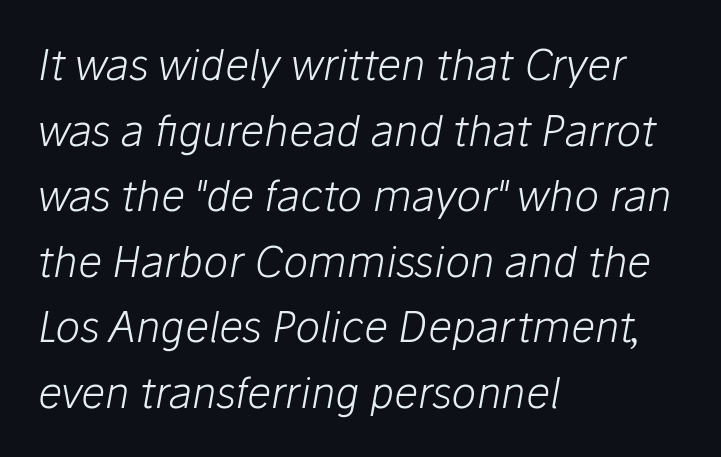
{"italic": "yes", "lean": "right", "slant_degrees": 10, "bold": "no", "weight": "light", "width": "normal", "stroke_contrast": "low", "x_height": "medium", "monospaced": "no", "underline": "no", "align": "left", "line_spacing": "normal", "line_spacing_ratio": 1.56, "letter_spacing": "normal", "letter_spacing_em": 0.0, "glyph_px": 42}
